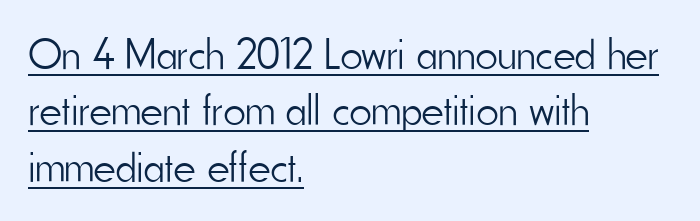
{"serif": "no", "italic": "no", "bold": "no", "weight": "light", "width": "condensed", "stroke_contrast": "low", "x_height": "small", "monospaced": "no", "underline": "yes", "align": "left", "line_spacing": "normal", "line_spacing_ratio": 1.31, "letter_spacing": "normal", "letter_spacing_em": 0.0, "glyph_px": 43}
